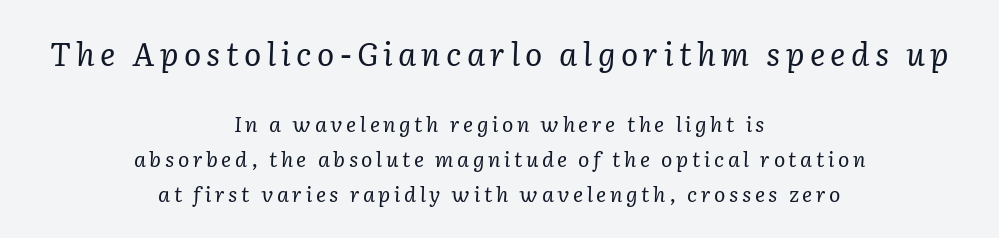
Q: Is the text bold? A: No.
Q: Is the text italic (slanted)? A: Yes, it leans right by about 2 degrees.
Q: Is the typeface a serif or a sans-serif typeface? A: Serif.
Q: Is the text underlined? A: No.
Q: How is the paragraph aligned? A: Centered.
Q: Is the spacing between lines tight, normal or loose? A: Normal.
Q: Which block of text is set in a larger size, the first (top) or the second (bottom)? A: The first (top) one.
Q: Width (condensed, normal, or wide)? A: Normal.
Q: Stroke contrast? A: Low.
Q: x-height? A: Medium.
Q: Monospaced? A: No.
